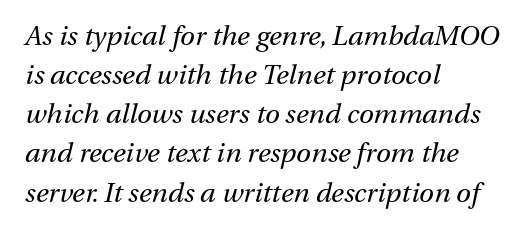
One-word summary of the alignment: left. The zone under the glyphs is completely vacant. Rendered with sloped, italic letterforms. Vertical stems look standard width or narrower in stroke. A typesetter would call this leading conventional body-copy spacing. How are the letters spaced? Ordinarily, with no added tracking.
